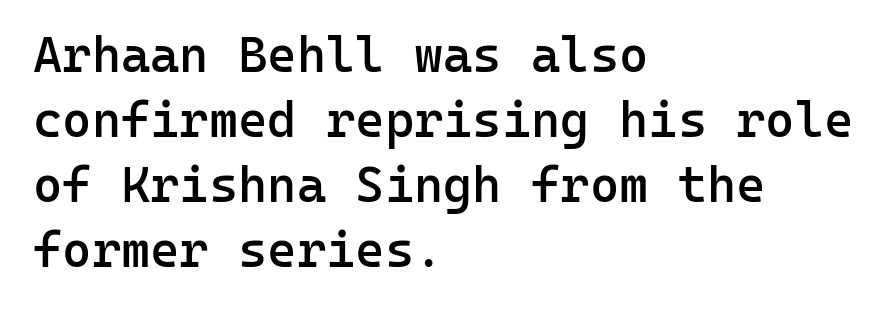
The image shows 50 px semibold sans-serif type, upright, monospaced; set left-aligned, normal line spacing (1.3x), normal letter spacing, not underlined; low stroke contrast and a medium x-height.
